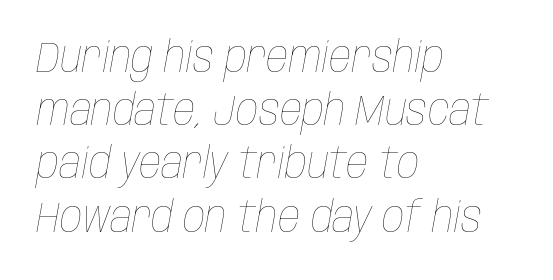
{"italic": "yes", "lean": "right", "slant_degrees": 10, "bold": "no", "weight": "thin", "width": "condensed", "stroke_contrast": "low", "x_height": "large", "monospaced": "no", "underline": "no", "align": "left", "line_spacing_ratio": 1.21, "letter_spacing": "normal", "letter_spacing_em": 0.0, "glyph_px": 44}
